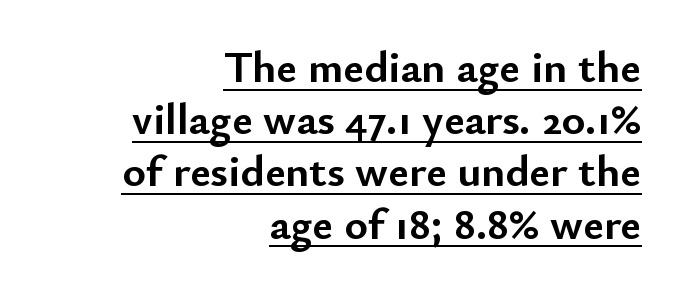
The image shows 45 px semibold sans-serif type, upright; set right-aligned, line spacing 1.16x, normal letter spacing, underlined; low stroke contrast and a small x-height.
